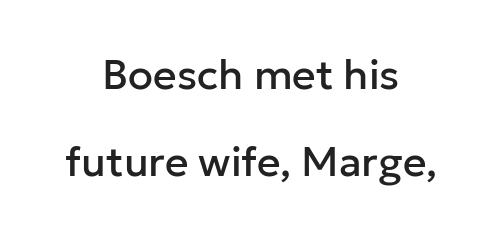
The image shows 41 px sans-serif type, upright; set centered, loose line spacing (2.12x), normal letter spacing, not underlined; low stroke contrast and a medium x-height.
